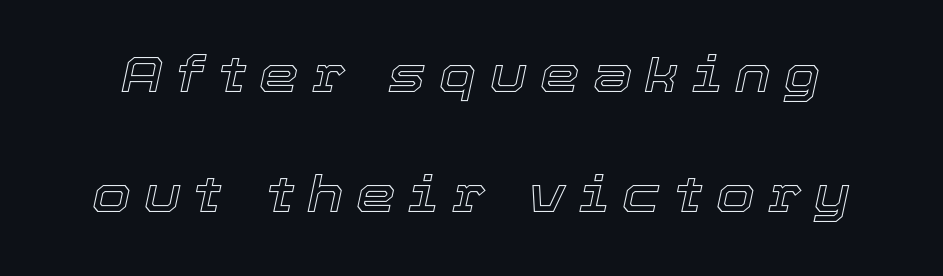
{"italic": "yes", "lean": "right", "slant_degrees": 12, "width": "normal", "x_height": "medium", "monospaced": "no", "underline": "no", "line_spacing": "loose", "line_spacing_ratio": 2.4, "letter_spacing": "wide", "letter_spacing_em": 0.26, "glyph_px": 50}
